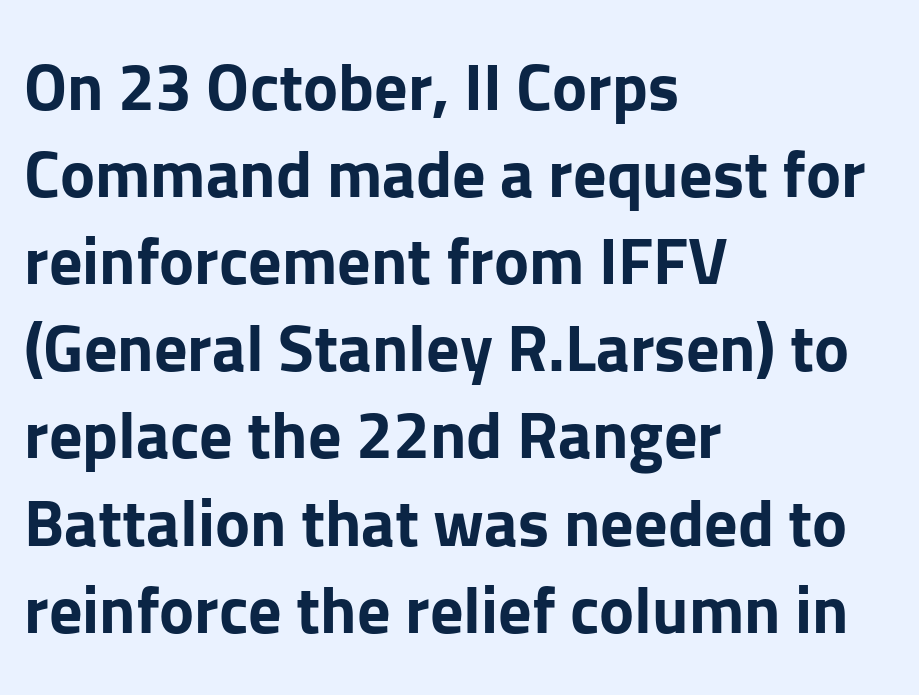
{"serif": "no", "italic": "no", "bold": "yes", "weight": "bold", "width": "normal", "stroke_contrast": "low", "x_height": "medium", "monospaced": "no", "underline": "no", "align": "left", "line_spacing": "normal", "line_spacing_ratio": 1.32, "letter_spacing": "normal", "letter_spacing_em": 0.0, "glyph_px": 66}
